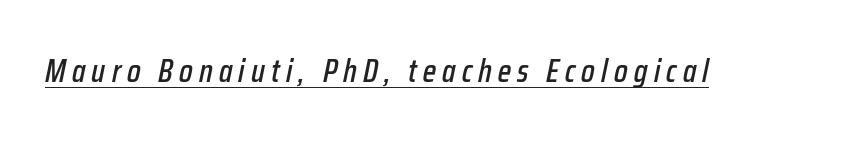
The rendering uses natural spacing where letterforms have individual widths. Caption: lettering with a line underneath. Looking at the ascenders, they clearly lean.
